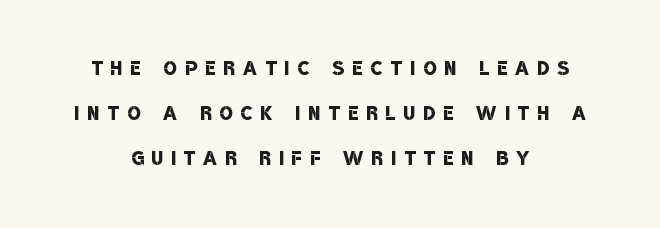
This sample uses expanded letter spacing, leaving extra air between glyphs. Interline gaps are of average width in this sample. These lines carry some extra weight — a demibold, not a full bold. Any mark beneath the type? The region is blank. Typeset on center — no edge is straight.
